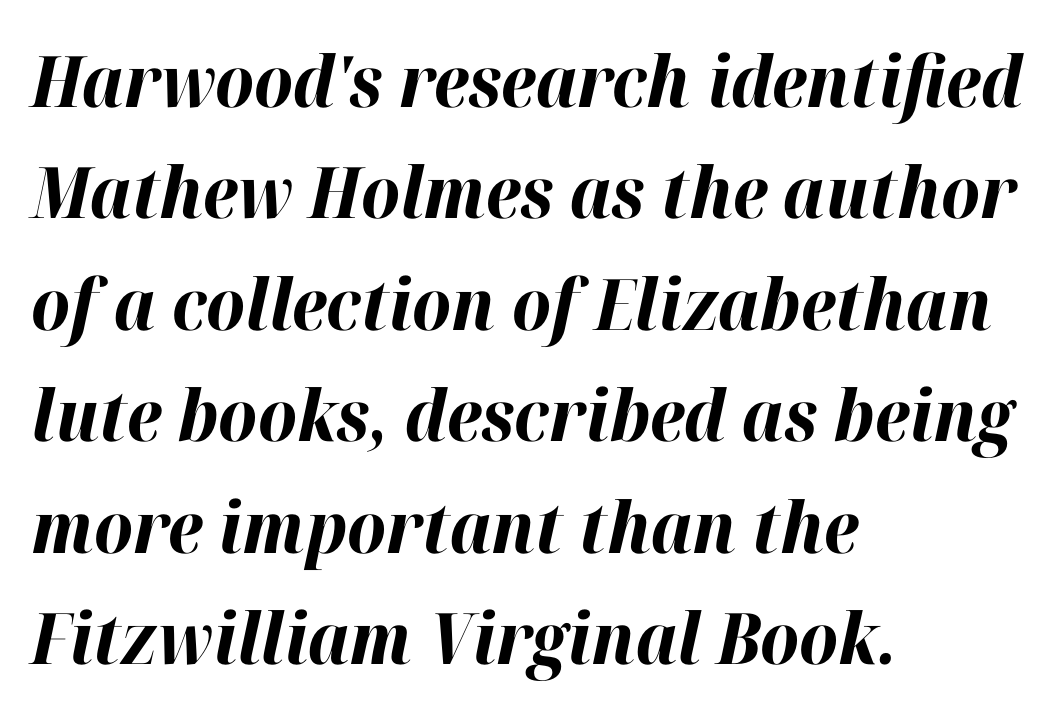
Inter-character spacing is left at the font's built-in metrics. Rendered with sloped, italic letterforms. The letters advance in unequal steps, a hallmark of proportional type. The passage shown is emphatically bold.
